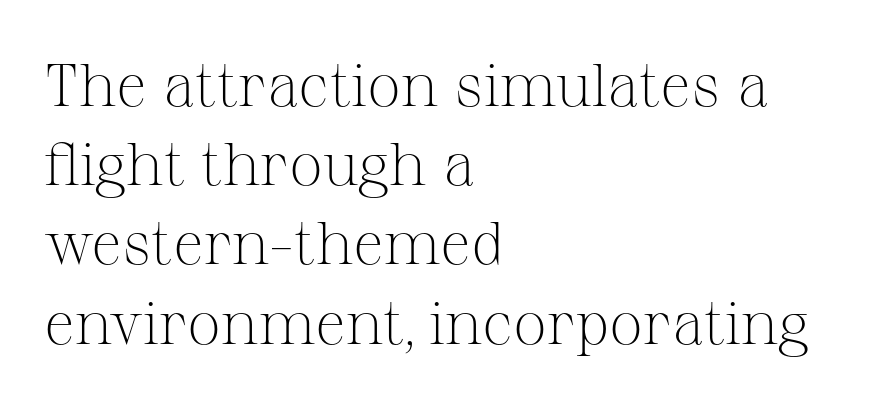
{"serif": "yes", "italic": "no", "bold": "no", "weight": "light", "width": "normal", "stroke_contrast": "medium", "x_height": "medium", "monospaced": "no", "underline": "no", "align": "left", "line_spacing": "normal", "line_spacing_ratio": 1.32, "letter_spacing": "normal", "letter_spacing_em": 0.0, "glyph_px": 60}
